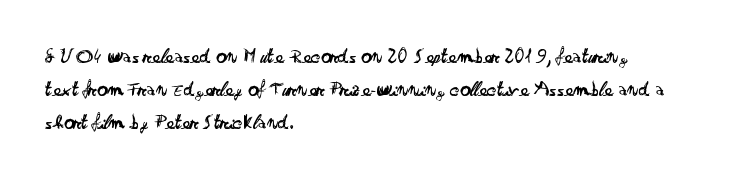
Q: Is the text bold? A: No.
Q: Is the text italic (slanted)? A: No, it is upright.
Q: Is the text underlined? A: No.
Q: How is the paragraph aligned? A: Left-aligned.
Q: Is the spacing between letters normal or unusually wide? A: Normal.
Q: Is the spacing between lines tight, normal or loose? A: Normal.
